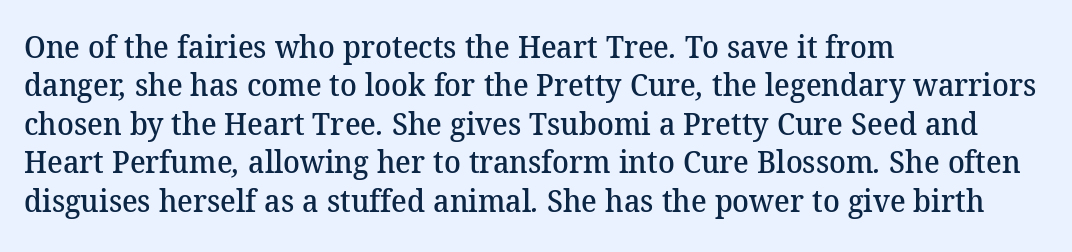
Rule under the text: the space is simply empty. Here the designer chose a conventional face with non-uniform glyph widths. I'd call this a serif setting — the letters wear small feet. If you drew a ruler down the left edge, every line would touch it.
